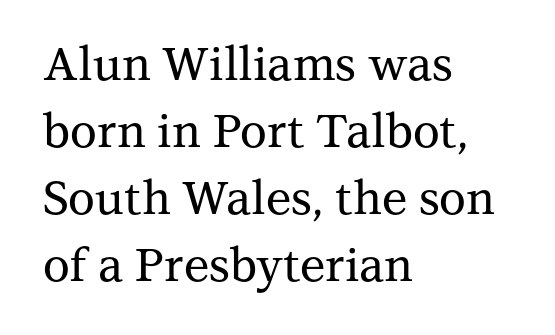
Q: Is the text italic (slanted)? A: No, it is upright.
Q: Is the typeface a serif or a sans-serif typeface? A: Serif.
Q: Is the text underlined? A: No.
Q: How is the paragraph aligned? A: Left-aligned.
Q: Is the spacing between letters normal or unusually wide? A: Normal.
Q: Is the spacing between lines tight, normal or loose? A: Normal.
Q: Width (condensed, normal, or wide)? A: Normal.
Q: Stroke contrast? A: Medium.
Q: x-height? A: Medium.
Q: Monospaced? A: No.
